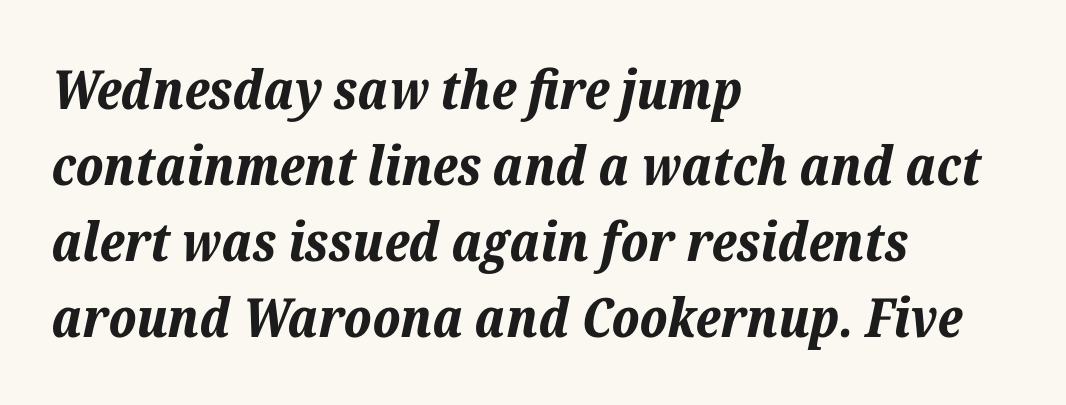
{"italic": "yes", "lean": "right", "slant_degrees": 12, "bold": "yes", "weight": "bold", "width": "normal", "stroke_contrast": "low", "x_height": "medium", "monospaced": "no", "underline": "no", "align": "left", "line_spacing": "normal", "line_spacing_ratio": 1.41, "letter_spacing": "normal", "letter_spacing_em": 0.0, "glyph_px": 54}
